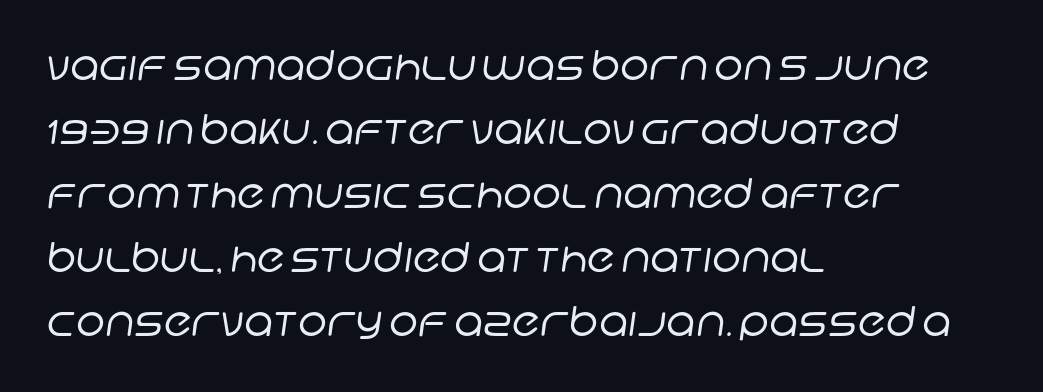
{"serif": "no", "bold": "no", "weight": "regular", "width": "normal", "stroke_contrast": "low", "x_height": "large", "monospaced": "no", "underline": "no", "align": "left", "line_spacing": "normal", "line_spacing_ratio": 1.56, "letter_spacing": "normal", "letter_spacing_em": 0.0, "glyph_px": 41}
